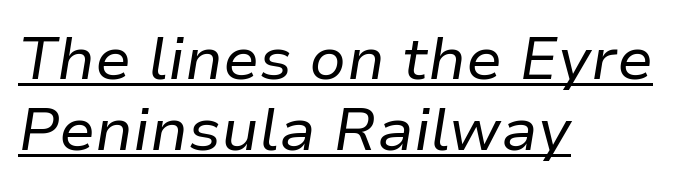
The image shows 60 px regular-weight type, italic (leaning right); set left-aligned, line spacing 1.18x, normal letter spacing, underlined; low stroke contrast and a medium x-height.
